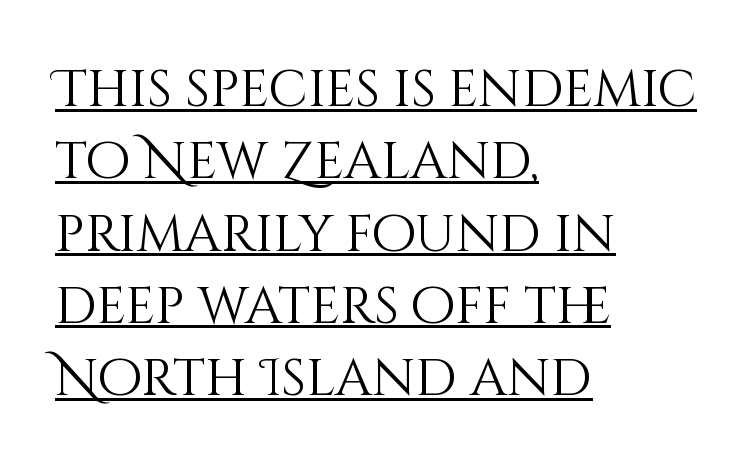
{"italic": "no", "bold": "no", "weight": "light", "width": "normal", "stroke_contrast": "medium", "x_height": "large", "monospaced": "no", "underline": "yes", "align": "left", "line_spacing": "normal", "line_spacing_ratio": 1.39, "letter_spacing": "normal", "letter_spacing_em": 0.0, "glyph_px": 52}
